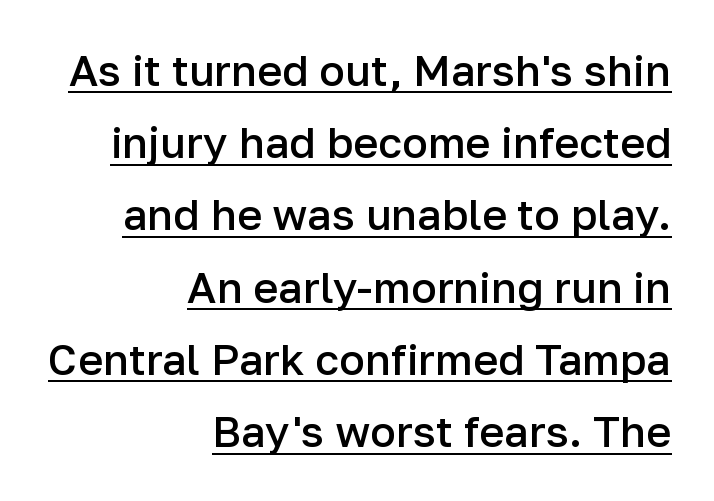
The image shows 43 px semibold sans-serif type, upright; set right-aligned, normal line spacing (1.68x), normal letter spacing, underlined; low stroke contrast and a medium x-height.
